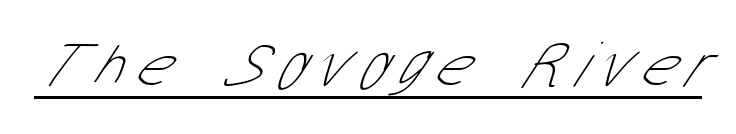
No chunkiness to these letters — they're not bold. You can see a thin bar hugging the bottom of the glyphs. Looks like regular typesetting: each glyph gets only the width it needs. The face used here is a sans, in the tradition of grotesques and geometrics.
